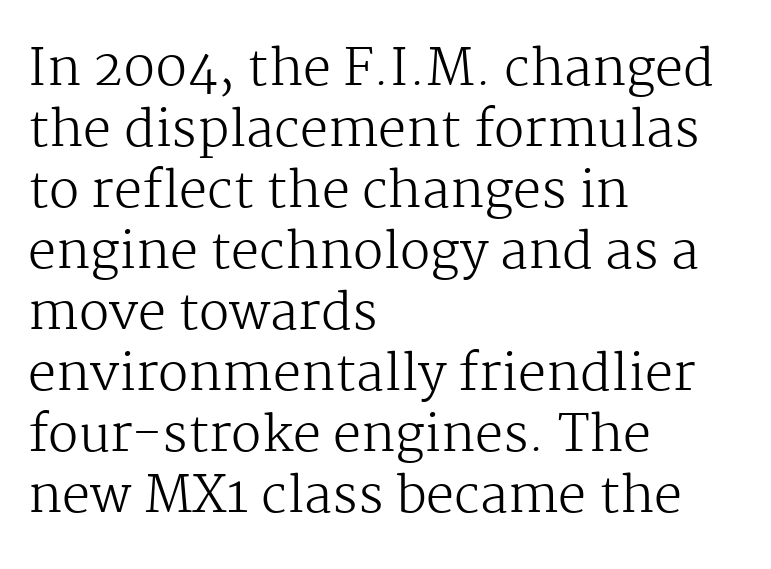
Q: Is the text bold? A: No.
Q: Is the text italic (slanted)? A: No, it is upright.
Q: Is the typeface a serif or a sans-serif typeface? A: Serif.
Q: Is the text underlined? A: No.
Q: How is the paragraph aligned? A: Left-aligned.
Q: Is the spacing between letters normal or unusually wide? A: Normal.
Q: Width (condensed, normal, or wide)? A: Normal.
Q: Stroke contrast? A: Medium.
Q: x-height? A: Medium.
Q: Monospaced? A: No.
